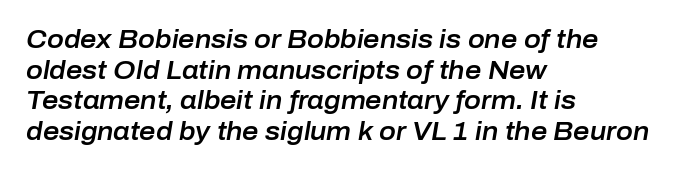
Q: Is the text italic (slanted)? A: Yes, it leans right by about 10 degrees.
Q: Is the text underlined? A: No.
Q: How is the paragraph aligned? A: Left-aligned.
Q: Is the spacing between letters normal or unusually wide? A: Normal.
